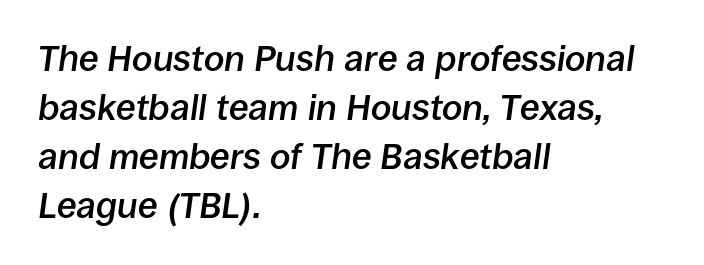
Whoever set this chose a conventional vertical rhythm. These lines are rendered in a variable-pitch font. A typesetter would mark this as italic. Lines of text with bare space underneath.
